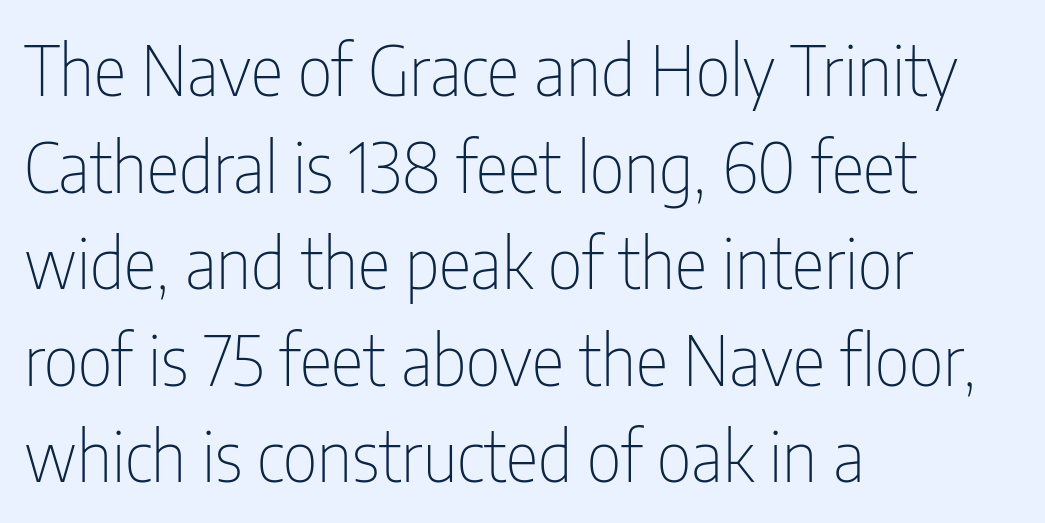
Q: Is the text bold? A: No.
Q: Is the text italic (slanted)? A: No, it is upright.
Q: Is the typeface a serif or a sans-serif typeface? A: Sans-serif.
Q: Is the text underlined? A: No.
Q: How is the paragraph aligned? A: Left-aligned.
Q: Is the spacing between letters normal or unusually wide? A: Normal.
Q: Is the spacing between lines tight, normal or loose? A: Normal.
Q: Width (condensed, normal, or wide)? A: Condensed.
Q: Stroke contrast? A: Low.
Q: x-height? A: Medium.
Q: Monospaced? A: No.
